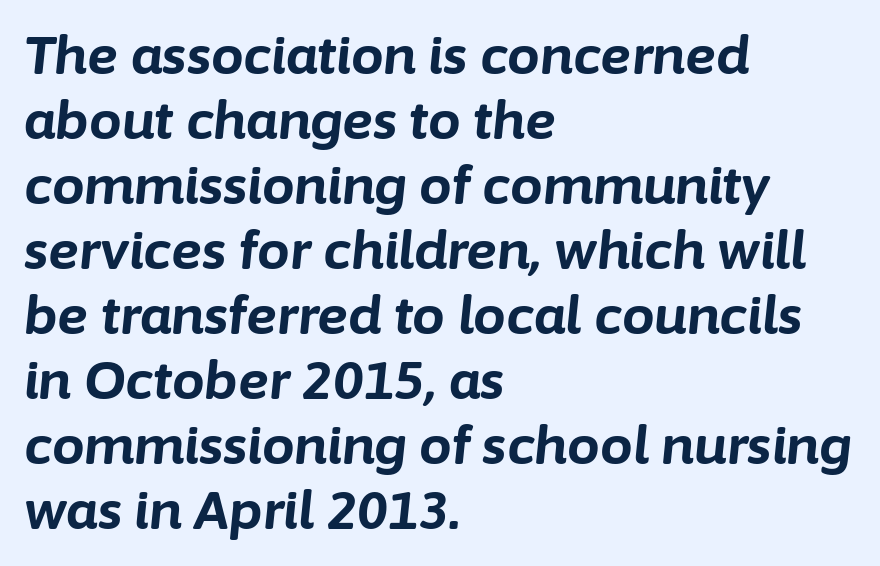
The image shows 52 px bold type, italic (leaning right); set left-aligned, normal line spacing (1.25x), normal letter spacing, not underlined; low stroke contrast and a medium x-height.
